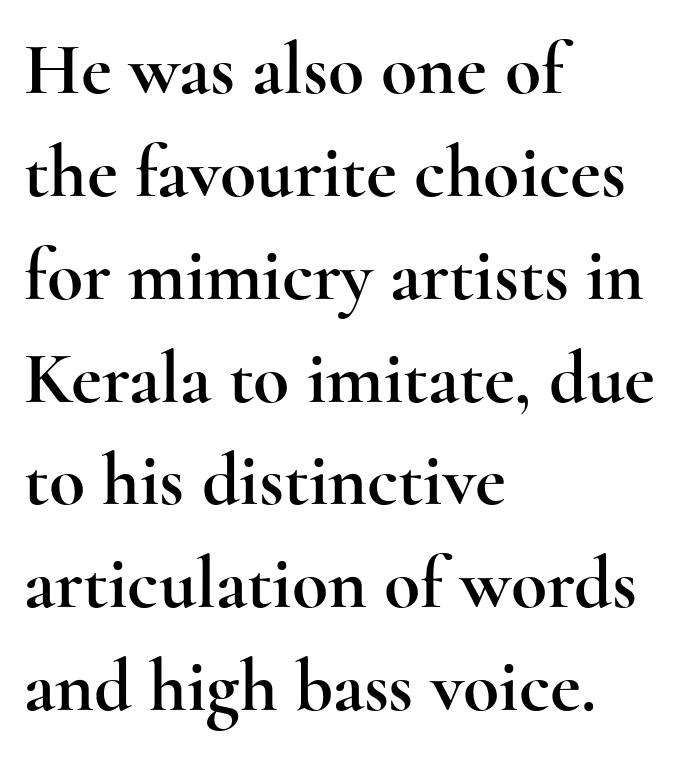
Q: Is the text italic (slanted)? A: No, it is upright.
Q: Is the typeface a serif or a sans-serif typeface? A: Serif.
Q: Is the text underlined? A: No.
Q: How is the paragraph aligned? A: Left-aligned.
Q: Is the spacing between letters normal or unusually wide? A: Normal.
Q: Is the spacing between lines tight, normal or loose? A: Normal.
Q: Width (condensed, normal, or wide)? A: Wide.
Q: x-height? A: Small.
Q: Monospaced? A: No.
